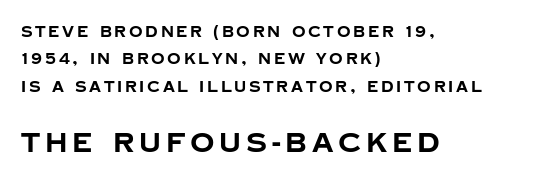
Q: Is the text bold? A: Yes.
Q: Is the text italic (slanted)? A: No, it is upright.
Q: Is the text underlined? A: No.
Q: How is the paragraph aligned? A: Left-aligned.
Q: Which block of text is set in a larger size, the first (top) or the second (bottom)? A: The second (bottom) one.
